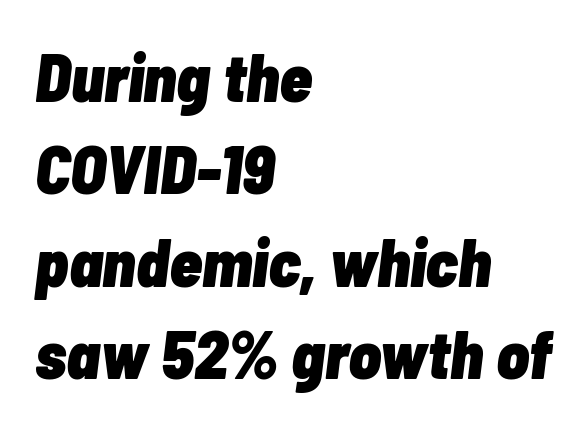
The image shows 67 px heavy, condensed type, italic (leaning right); set left-aligned, normal line spacing (1.38x), normal letter spacing, not underlined; low stroke contrast and a medium x-height.
